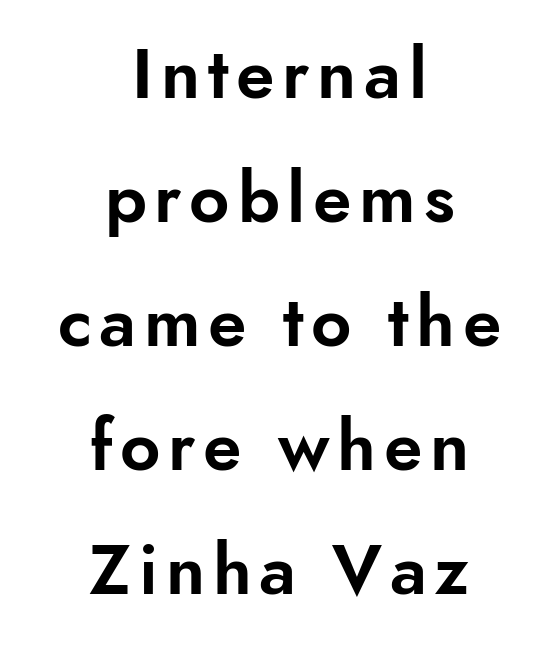
Q: Is the text italic (slanted)? A: No, it is upright.
Q: Is the typeface a serif or a sans-serif typeface? A: Sans-serif.
Q: Is the text underlined? A: No.
Q: How is the paragraph aligned? A: Centered.
Q: Width (condensed, normal, or wide)? A: Normal.
Q: Stroke contrast? A: Low.
Q: x-height? A: Small.
Q: Monospaced? A: No.
